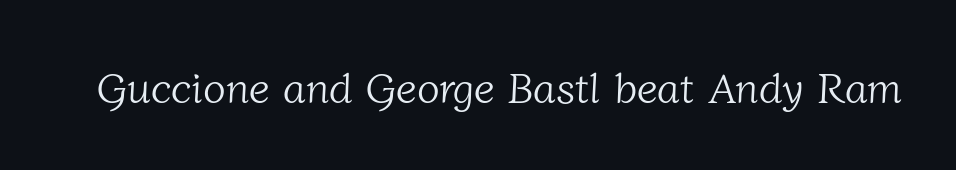
Q: Is the text bold? A: No.
Q: Is the typeface a serif or a sans-serif typeface? A: Serif.
Q: Is the text underlined? A: No.
Q: Is the spacing between letters normal or unusually wide? A: Normal.
Q: Width (condensed, normal, or wide)? A: Normal.
Q: Stroke contrast? A: Low.
Q: x-height? A: Medium.
Q: Monospaced? A: No.
